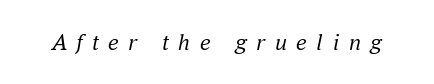
{"italic": "yes", "lean": "right", "slant_degrees": 16, "bold": "no", "underline": "no", "letter_spacing": "wide", "letter_spacing_em": 0.39, "glyph_px": 24}
